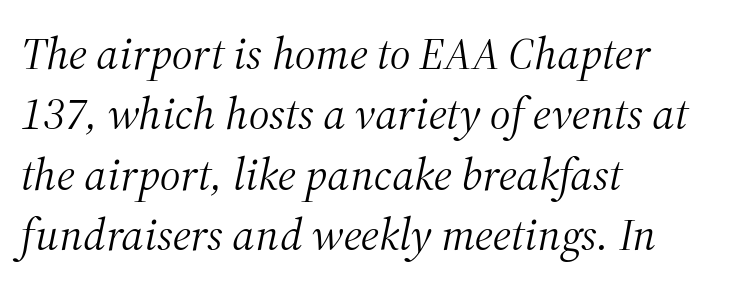
{"serif": "yes", "italic": "yes", "lean": "right", "slant_degrees": 12, "bold": "no", "weight": "light", "width": "normal", "stroke_contrast": "medium", "x_height": "medium", "monospaced": "no", "underline": "no", "align": "left", "line_spacing": "normal", "line_spacing_ratio": 1.31, "letter_spacing": "normal", "letter_spacing_em": 0.0, "glyph_px": 46}
